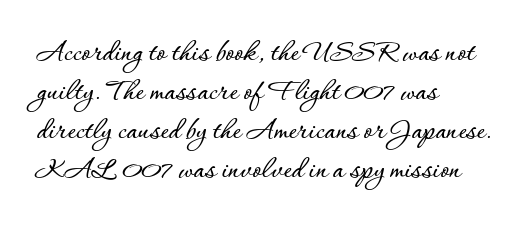
Q: Is the text italic (slanted)? A: Yes.
Q: Is the text underlined? A: No.
Q: How is the paragraph aligned? A: Left-aligned.
Q: Is the spacing between letters normal or unusually wide? A: Normal.
Q: Is the spacing between lines tight, normal or loose? A: Normal.
Q: Width (condensed, normal, or wide)? A: Normal.
Q: Stroke contrast? A: Low.
Q: x-height? A: Small.
Q: Monospaced? A: No.
